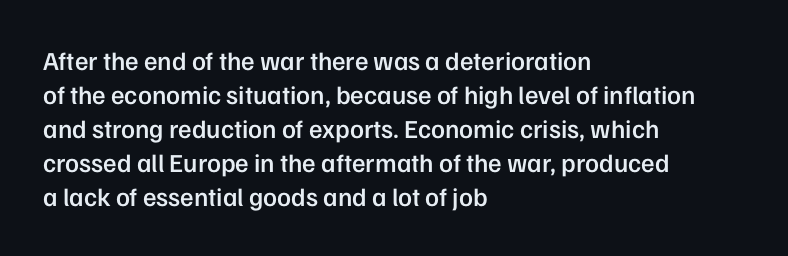
Each line starts at the same left margin while the right side varies. Short note: letters normally spaced. The passage shown is semibold, sitting just below true bold. Every stem runs plumb, perpendicular to the baseline.
